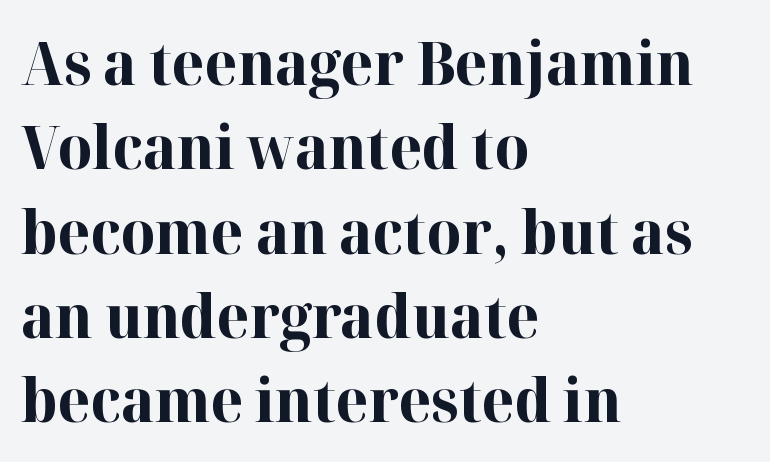
Q: Is the text bold? A: Yes.
Q: Is the text italic (slanted)? A: No, it is upright.
Q: Is the typeface a serif or a sans-serif typeface? A: Serif.
Q: Is the text underlined? A: No.
Q: How is the paragraph aligned? A: Left-aligned.
Q: Is the spacing between letters normal or unusually wide? A: Normal.
Q: Is the spacing between lines tight, normal or loose? A: Normal.
Q: Width (condensed, normal, or wide)? A: Normal.
Q: Stroke contrast? A: High.
Q: x-height? A: Medium.
Q: Monospaced? A: No.
